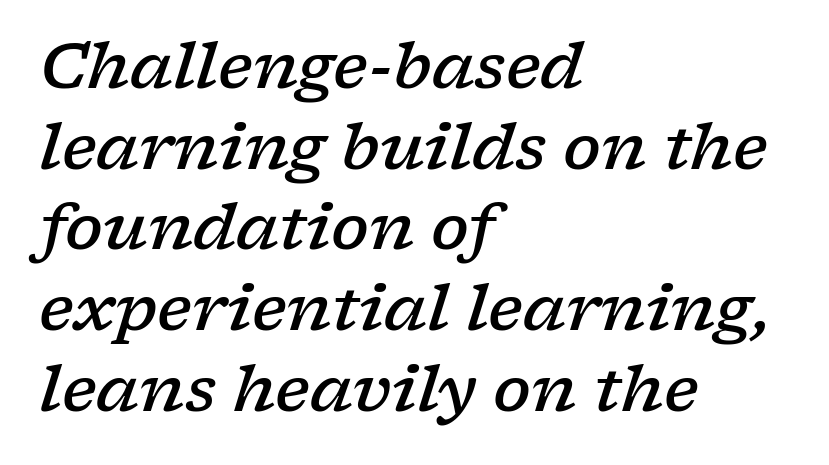
{"serif": "yes", "italic": "yes", "lean": "right", "slant_degrees": 17, "bold": "semi", "weight": "semibold", "width": "wide", "stroke_contrast": "low", "x_height": "medium", "monospaced": "no", "underline": "no", "align": "left", "line_spacing": "normal", "line_spacing_ratio": 1.28, "letter_spacing": "normal", "letter_spacing_em": 0.0, "glyph_px": 63}
